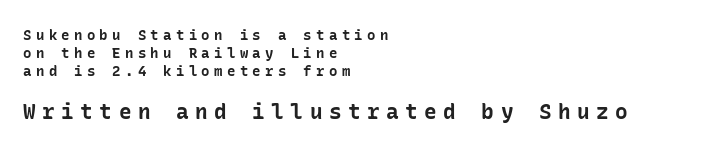
The image shows 21 px bold type, upright; set left-aligned, normal line spacing (1.3x), unusually wide letter spacing (+0.31 em), not underlined; the second (bottom) block is 1.5x larger.
